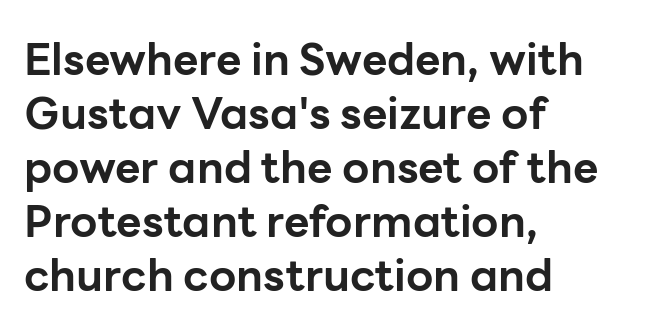
Standard letterfit; no display-style spreading of the glyphs. The typesetter chose a ragged-right arrangement here. Character widths vary here, with narrow letters taking less room than wide ones. Nope, no serifs anywhere on these letters. Strong, thick strokes mark this as bold type.
